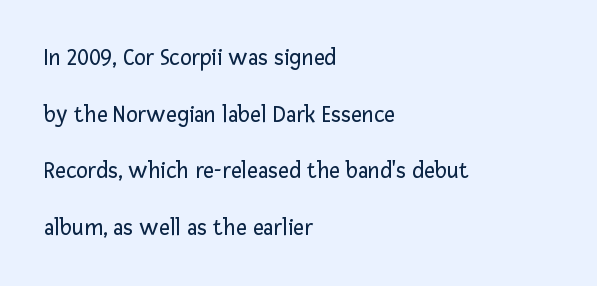
Q: Is the text bold? A: No.
Q: Is the text italic (slanted)? A: No, it is upright.
Q: Is the text underlined? A: No.
Q: How is the paragraph aligned? A: Left-aligned.
Q: Is the spacing between letters normal or unusually wide? A: Normal.
Q: Is the spacing between lines tight, normal or loose? A: Loose.
